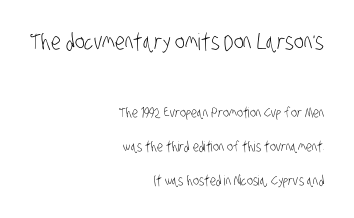
{"bold": "no", "underline": "no", "align": "right", "line_spacing": "loose", "line_spacing_ratio": 2.44, "letter_spacing": "normal", "letter_spacing_em": 0.0, "larger_block": "first", "size_ratio": 1.64, "glyph_px": 23}
